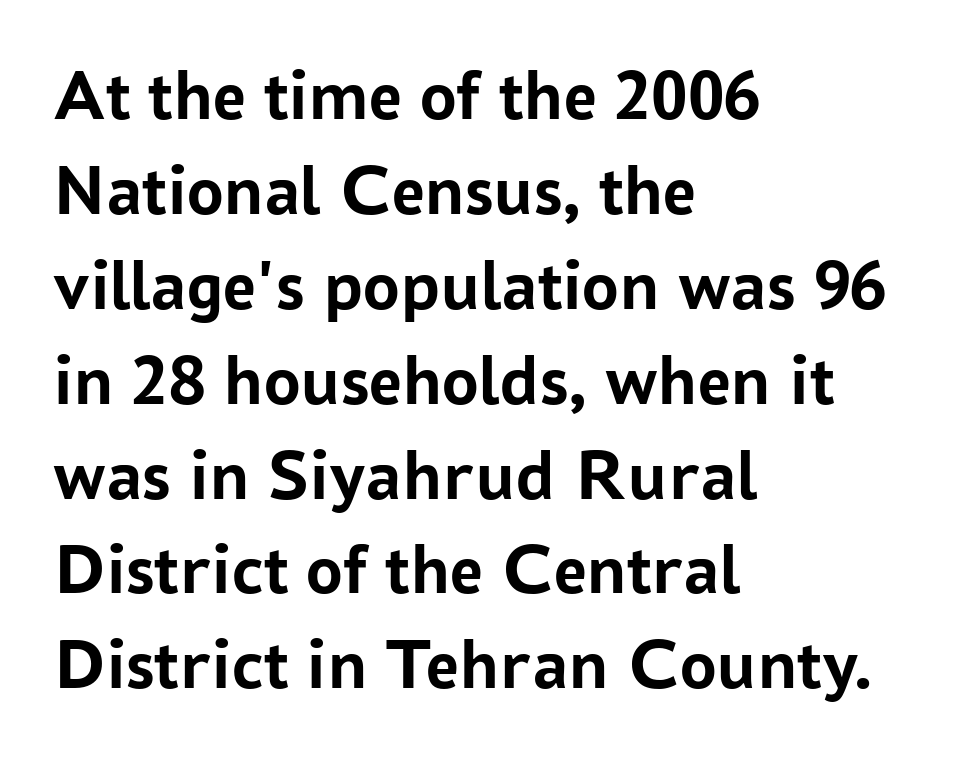
Q: Is the text bold? A: Yes.
Q: Is the text italic (slanted)? A: No, it is upright.
Q: Is the typeface a serif or a sans-serif typeface? A: Sans-serif.
Q: Is the text underlined? A: No.
Q: How is the paragraph aligned? A: Left-aligned.
Q: Is the spacing between letters normal or unusually wide? A: Normal.
Q: Is the spacing between lines tight, normal or loose? A: Normal.
Q: Width (condensed, normal, or wide)? A: Normal.
Q: Stroke contrast? A: Low.
Q: x-height? A: Medium.
Q: Monospaced? A: No.
